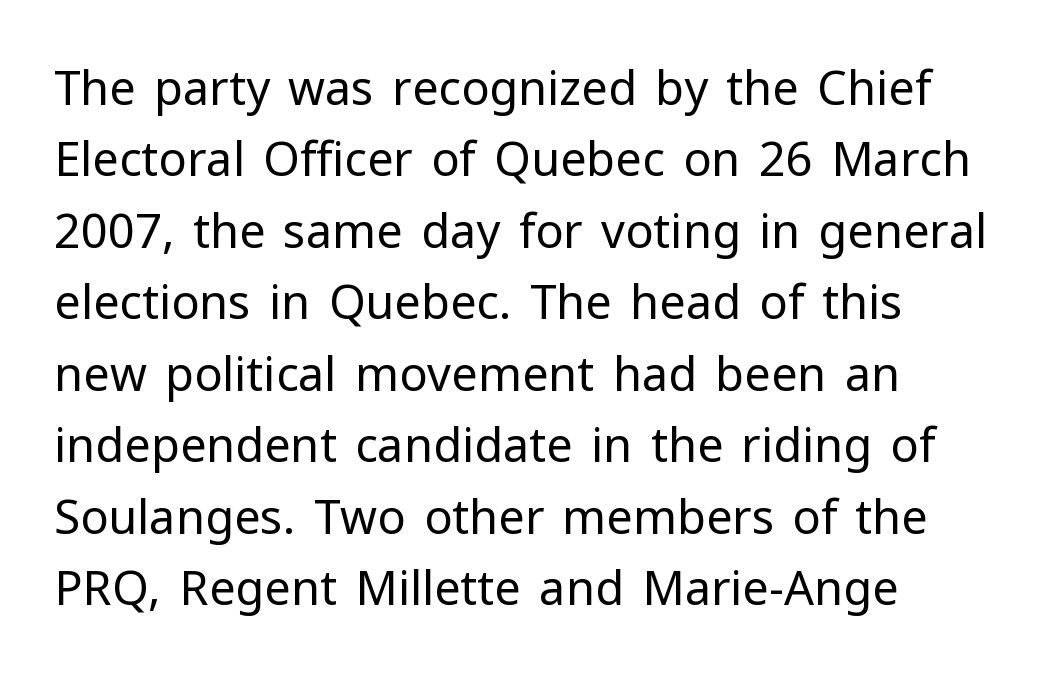
Q: Is the text bold? A: No.
Q: Is the text italic (slanted)? A: No, it is upright.
Q: Is the typeface a serif or a sans-serif typeface? A: Sans-serif.
Q: Is the text underlined? A: No.
Q: Is the spacing between letters normal or unusually wide? A: Normal.
Q: Is the spacing between lines tight, normal or loose? A: Normal.
Q: Width (condensed, normal, or wide)? A: Normal.
Q: Stroke contrast? A: Low.
Q: x-height? A: Medium.
Q: Monospaced? A: No.
